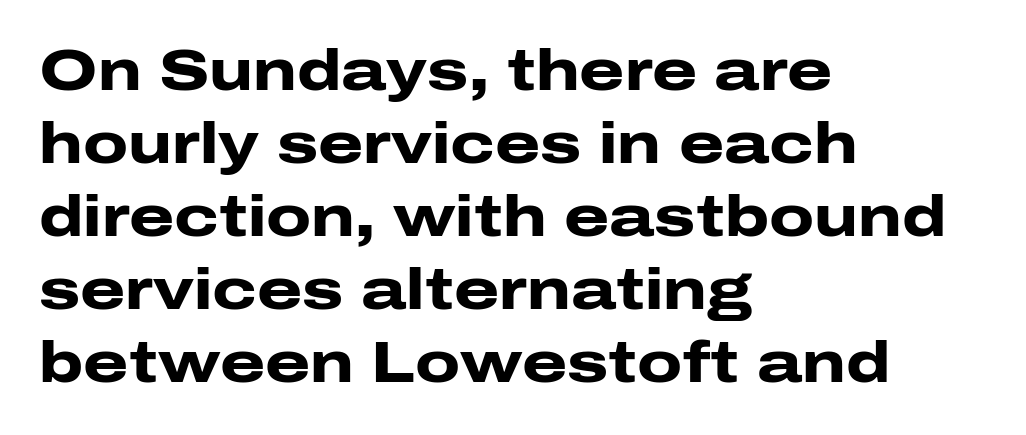
{"serif": "no", "italic": "no", "bold": "yes", "weight": "heavy", "width": "wide", "stroke_contrast": "low", "x_height": "medium", "monospaced": "no", "underline": "no", "align": "left", "line_spacing": "normal", "line_spacing_ratio": 1.26, "letter_spacing": "normal", "letter_spacing_em": 0.0, "glyph_px": 58}
